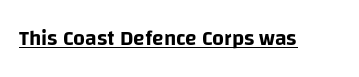
The image shows 21 px text type, upright; set normal letter spacing, underlined.
